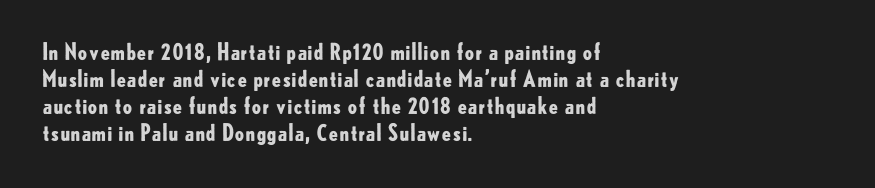
The image shows 22 px bold type, upright; set left-aligned, line spacing 1.22x, normal letter spacing, not underlined.
